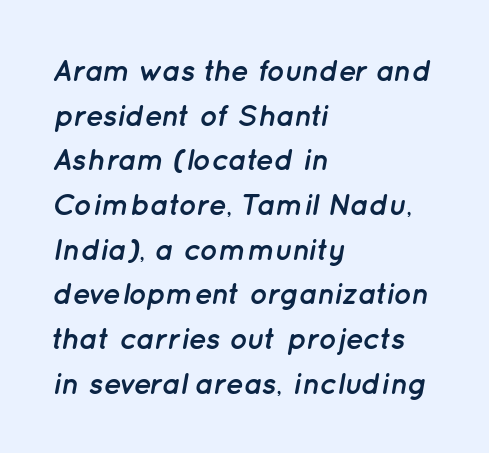
Italic: yes, the glyphs are oblique. Each word holds together tightly as a unit, with standard inter-letter gaps. Bold? Absolutely — the strokes are thick and heavy. The zone under the glyphs is completely vacant. These lines sit exactly where default settings would place them. The passage shown is typed in a proportional face where columns would drift.
